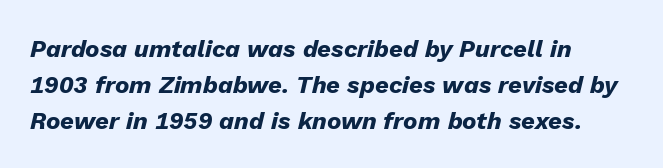
Q: Is the text bold? A: Yes.
Q: Is the text italic (slanted)? A: Yes, it leans right by about 13 degrees.
Q: Is the text underlined? A: No.
Q: How is the paragraph aligned? A: Left-aligned.
Q: Is the spacing between letters normal or unusually wide? A: Normal.
Q: Is the spacing between lines tight, normal or loose? A: Normal.
